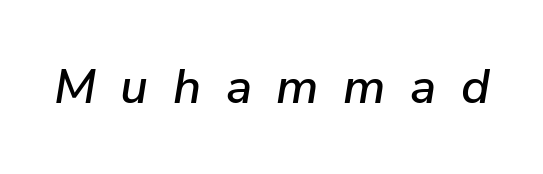
{"italic": "yes", "lean": "right", "slant_degrees": 9, "width": "normal", "stroke_contrast": "low", "x_height": "medium", "monospaced": "no", "underline": "no", "letter_spacing": "wide", "letter_spacing_em": 0.5, "glyph_px": 49}
